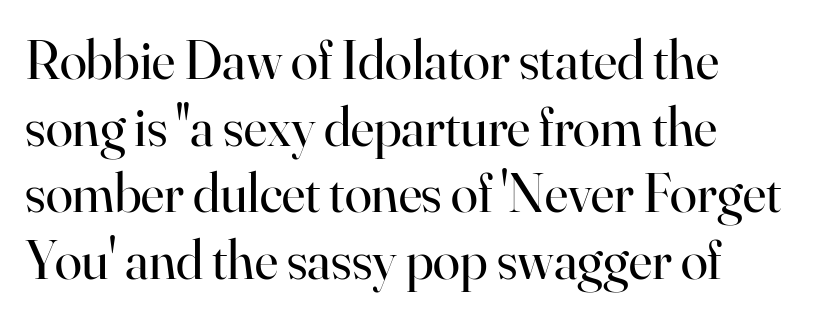
{"serif": "yes", "italic": "no", "bold": "no", "weight": "regular", "width": "normal", "stroke_contrast": "high", "x_height": "small", "monospaced": "no", "underline": "no", "line_spacing_ratio": 1.21, "letter_spacing": "normal", "letter_spacing_em": 0.0, "glyph_px": 55}
